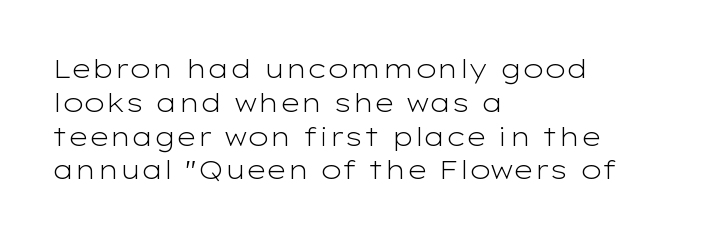
The image shows 26 px text type, upright; set left-aligned, normal line spacing (1.3x), normal letter spacing, not underlined.
